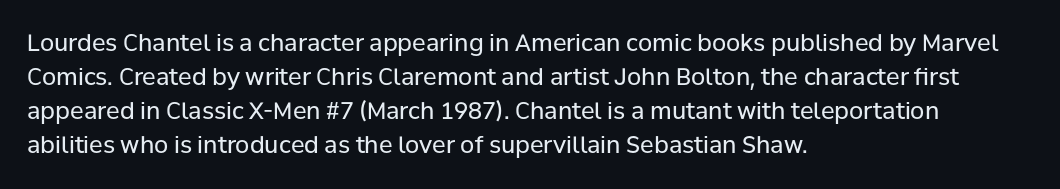
Q: Is the text bold? A: No.
Q: Is the text italic (slanted)? A: No, it is upright.
Q: Is the text underlined? A: No.
Q: How is the paragraph aligned? A: Left-aligned.
Q: Is the spacing between letters normal or unusually wide? A: Normal.
Q: Is the spacing between lines tight, normal or loose? A: Normal.
